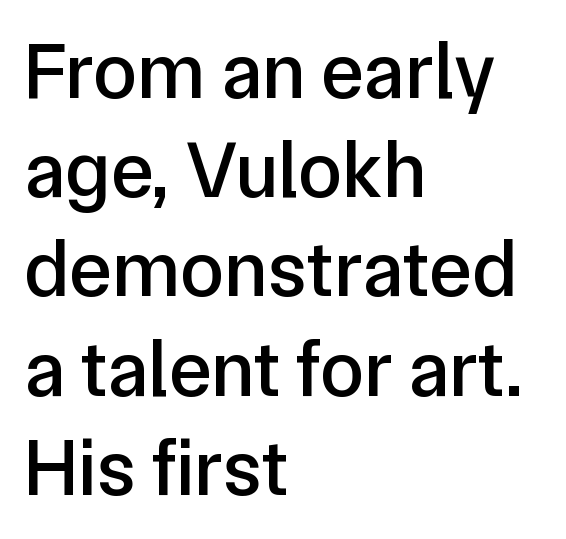
Q: Is the text italic (slanted)? A: No, it is upright.
Q: Is the typeface a serif or a sans-serif typeface? A: Sans-serif.
Q: Is the text underlined? A: No.
Q: How is the paragraph aligned? A: Left-aligned.
Q: Is the spacing between letters normal or unusually wide? A: Normal.
Q: Width (condensed, normal, or wide)? A: Normal.
Q: Stroke contrast? A: Low.
Q: x-height? A: Medium.
Q: Monospaced? A: No.
